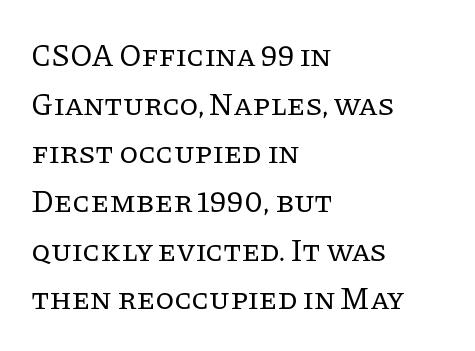
The image shows 31 px regular-weight serif type, upright; set left-aligned, normal line spacing (1.57x), normal letter spacing, not underlined; low stroke contrast and a large x-height.
